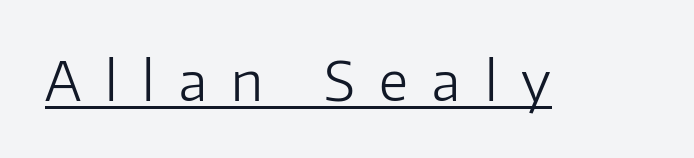
{"serif": "no", "italic": "no", "bold": "no", "weight": "light", "width": "normal", "stroke_contrast": "low", "x_height": "medium", "monospaced": "no", "underline": "yes", "letter_spacing": "wide", "letter_spacing_em": 0.45, "glyph_px": 54}
